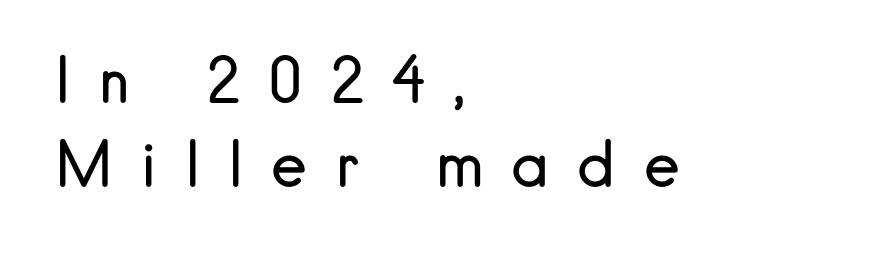
{"serif": "no", "italic": "no", "bold": "no", "weight": "regular", "width": "normal", "stroke_contrast": "low", "x_height": "small", "monospaced": "no", "underline": "no", "align": "left", "line_spacing": "normal", "line_spacing_ratio": 1.38, "letter_spacing": "wide", "letter_spacing_em": 0.45, "glyph_px": 61}
